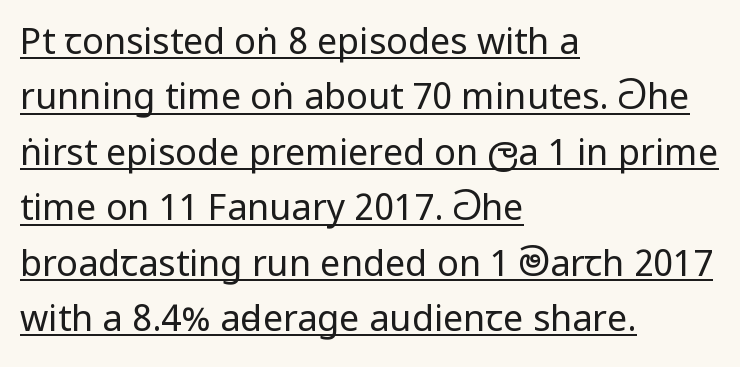
{"serif": "no", "italic": "no", "bold": "no", "weight": "regular", "width": "condensed", "stroke_contrast": "low", "x_height": "large", "monospaced": "no", "underline": "yes", "align": "left", "line_spacing": "normal", "line_spacing_ratio": 1.54, "letter_spacing": "normal", "letter_spacing_em": 0.0, "glyph_px": 36}
